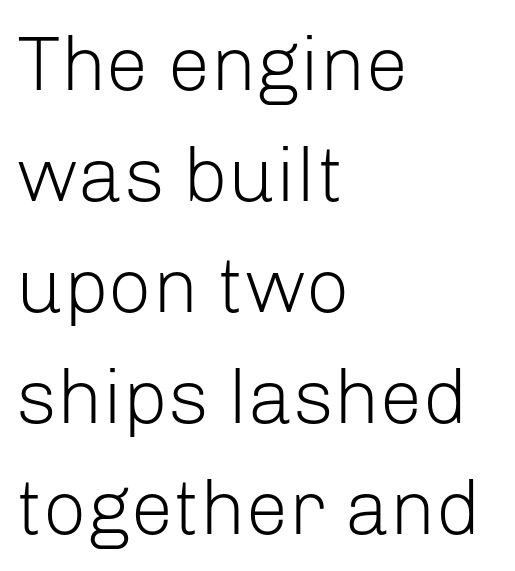
The image shows 77 px light sans-serif type, upright; set left-aligned, normal line spacing (1.44x), normal letter spacing, not underlined; low stroke contrast and a medium x-height.
